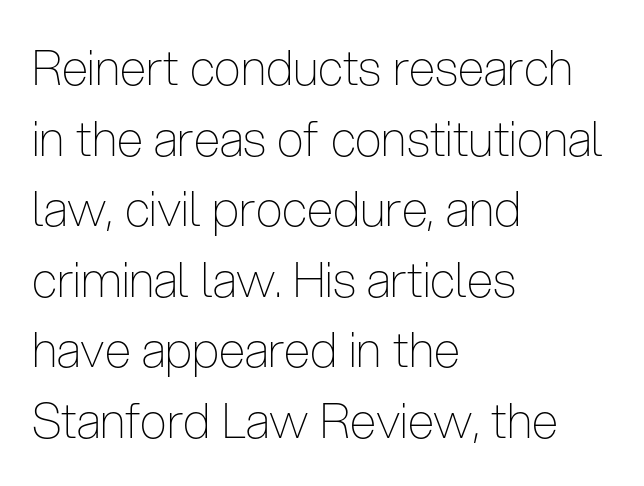
{"serif": "no", "italic": "no", "bold": "no", "weight": "thin", "width": "condensed", "stroke_contrast": "low", "x_height": "medium", "monospaced": "no", "underline": "no", "align": "left", "line_spacing": "normal", "line_spacing_ratio": 1.47, "letter_spacing": "normal", "letter_spacing_em": 0.0, "glyph_px": 48}
